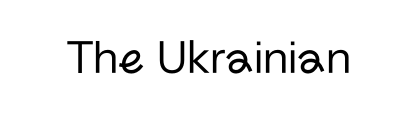
{"serif": "no", "italic": "no", "bold": "no", "weight": "regular", "width": "normal", "stroke_contrast": "low", "x_height": "medium", "monospaced": "no", "underline": "no", "letter_spacing": "normal", "letter_spacing_em": 0.0, "glyph_px": 48}
